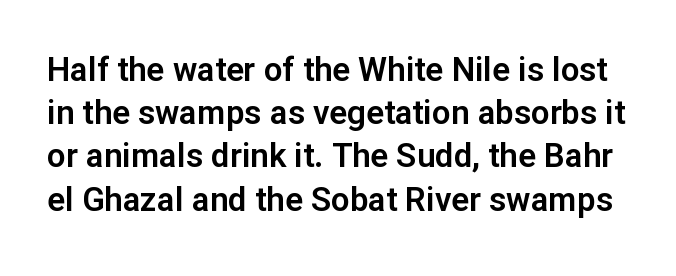
The passage shown stacks its lines at a standard gap. These lines are composed in type without serifs. Short note: letters normally spaced. The typography opts for an upright posture over an oblique one. Only glyphs here, with clear space below each row. Character widths vary here, with narrow letters taking less room than wide ones.
